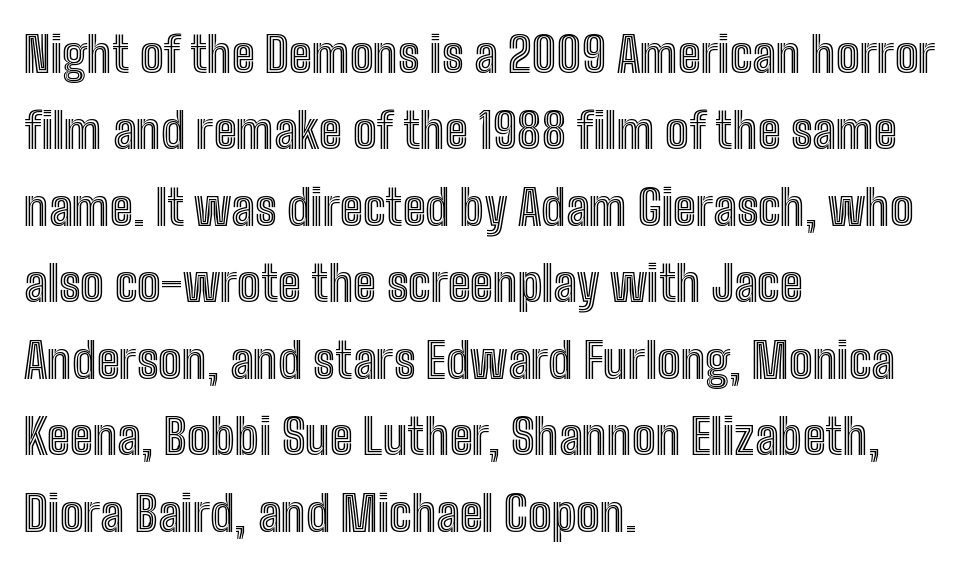
The image shows 49 px condensed type, upright; set left-aligned, normal line spacing (1.56x), normal letter spacing, not underlined; a medium x-height.
